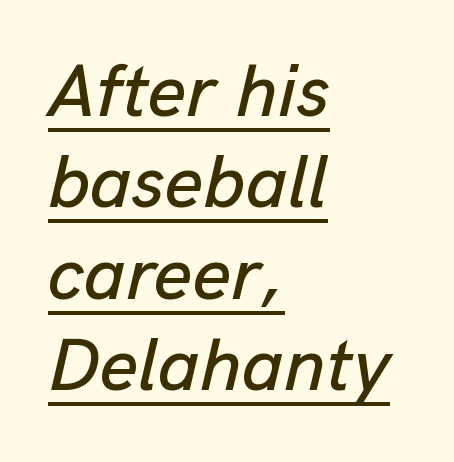
Standard letterfit; no display-style spreading of the glyphs. Where is the straight margin? On the left. You can tell it's italic because the verticals aren't actually vertical. Proportional: the letters do not fall into vertical columns. This rendering features underlined lettering.
